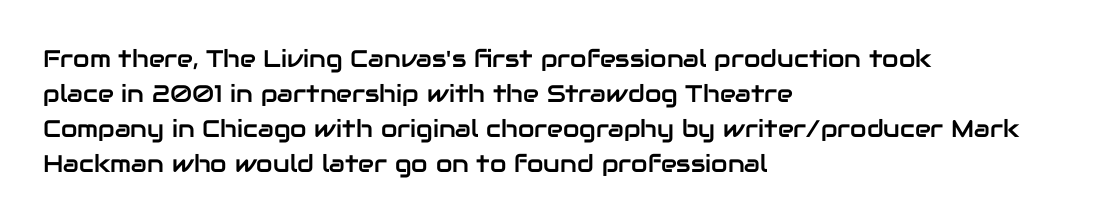
Q: Is the text italic (slanted)? A: No, it is upright.
Q: Is the text underlined? A: No.
Q: How is the paragraph aligned? A: Left-aligned.
Q: Is the spacing between letters normal or unusually wide? A: Normal.
Q: Is the spacing between lines tight, normal or loose? A: Normal.
